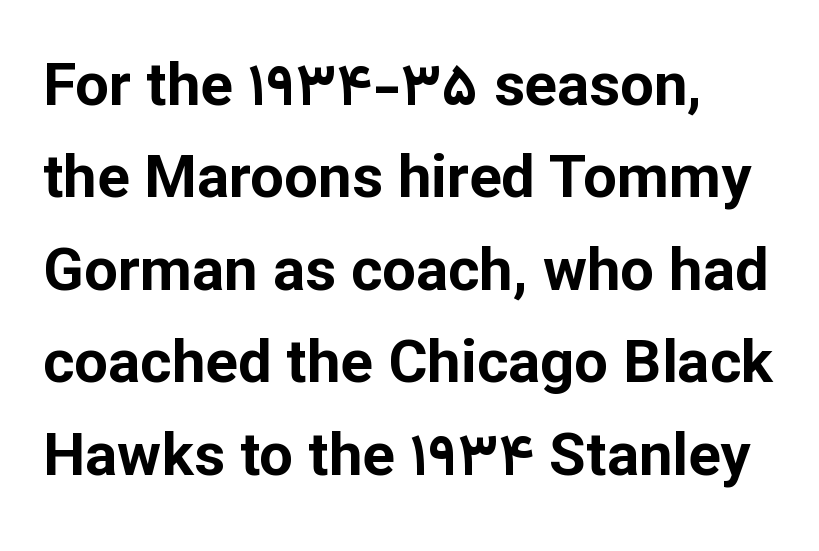
Q: Is the text bold? A: Yes.
Q: Is the text italic (slanted)? A: No, it is upright.
Q: Is the typeface a serif or a sans-serif typeface? A: Sans-serif.
Q: Is the text underlined? A: No.
Q: How is the paragraph aligned? A: Left-aligned.
Q: Is the spacing between letters normal or unusually wide? A: Normal.
Q: Is the spacing between lines tight, normal or loose? A: Normal.
Q: Width (condensed, normal, or wide)? A: Normal.
Q: Stroke contrast? A: Low.
Q: x-height? A: Medium.
Q: Monospaced? A: No.
